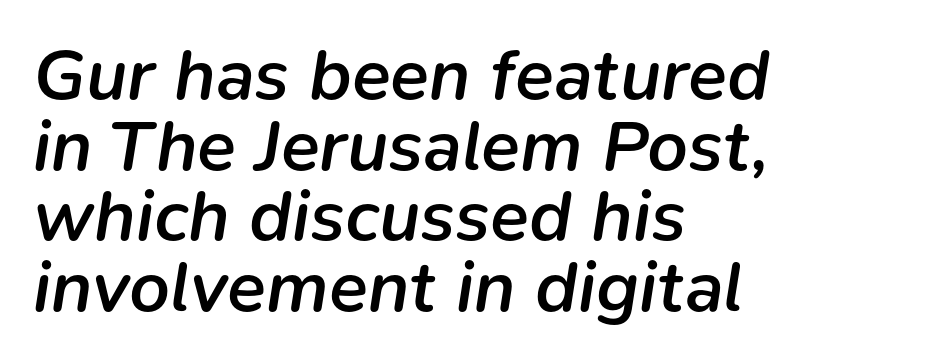
The image shows 72 px semibold type, italic (leaning right); set left-aligned, tight line spacing (0.98x), normal letter spacing, not underlined; low stroke contrast and a medium x-height.
